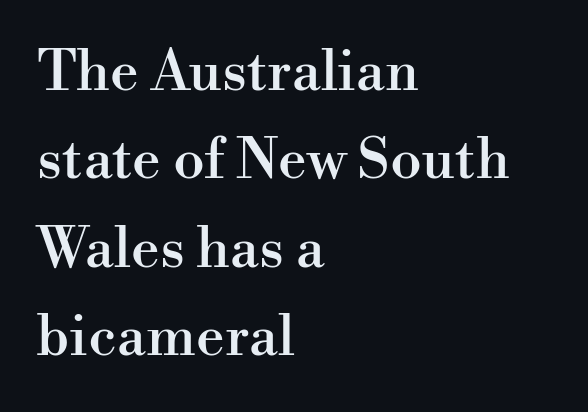
The image shows 57 px serif type, upright; set left-aligned, normal line spacing (1.55x), normal letter spacing, not underlined; high stroke contrast and a small x-height.
